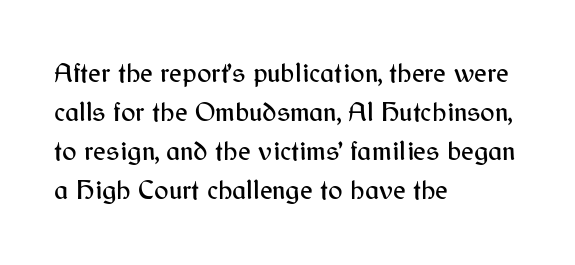
Evenly set lines give the paragraph a standard silhouette. What stands out about the letter spacing? Nothing — it is the standard amount. Glance below the letters and you will spot only blank space. The compositor pushed each line to the left boundary. The axis of the letterforms is exactly vertical.
